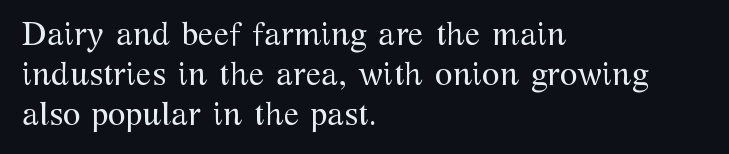
Q: Is the text bold? A: No.
Q: Is the text italic (slanted)? A: No, it is upright.
Q: Is the typeface a serif or a sans-serif typeface? A: Serif.
Q: Is the text underlined? A: No.
Q: How is the paragraph aligned? A: Left-aligned.
Q: Is the spacing between letters normal or unusually wide? A: Normal.
Q: Is the spacing between lines tight, normal or loose? A: Normal.
Q: Width (condensed, normal, or wide)? A: Normal.
Q: Stroke contrast? A: Medium.
Q: x-height? A: Medium.
Q: Monospaced? A: No.
